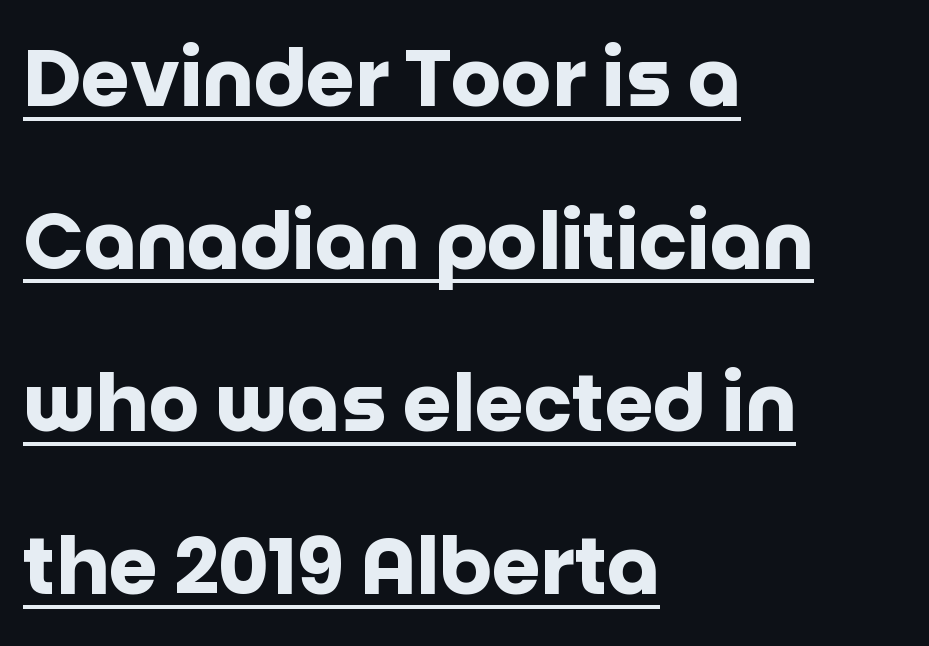
Q: Is the text bold? A: Yes.
Q: Is the text italic (slanted)? A: No, it is upright.
Q: Is the typeface a serif or a sans-serif typeface? A: Sans-serif.
Q: Is the text underlined? A: Yes.
Q: How is the paragraph aligned? A: Left-aligned.
Q: Is the spacing between letters normal or unusually wide? A: Normal.
Q: Is the spacing between lines tight, normal or loose? A: Loose.
Q: Width (condensed, normal, or wide)? A: Normal.
Q: Stroke contrast? A: Low.
Q: x-height? A: Large.
Q: Monospaced? A: No.
